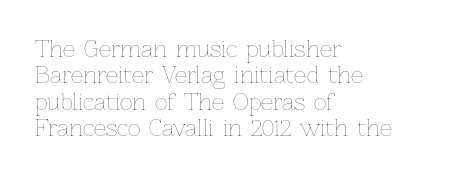
This sample uses an upright cut, with every glyph sitting square on the baseline. Underlining? Definitely not there. Heaviness? Minimal to ordinary, like unemphasized prose. Short note: letters normally spaced. Where is the straight margin? On the left.
